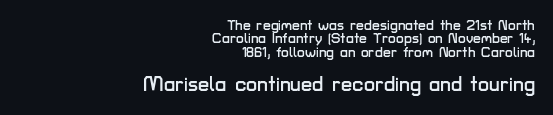
The image shows 20 px text type, upright; set right-aligned, tight line spacing (0.96x), normal letter spacing, not underlined; the second (bottom) block is 1.43x larger.
